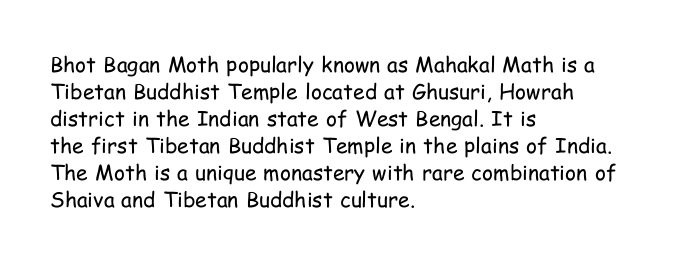
{"italic": "no", "bold": "no", "underline": "no", "align": "left", "line_spacing": "normal", "line_spacing_ratio": 1.29, "letter_spacing": "normal", "letter_spacing_em": 0.0, "glyph_px": 21}
